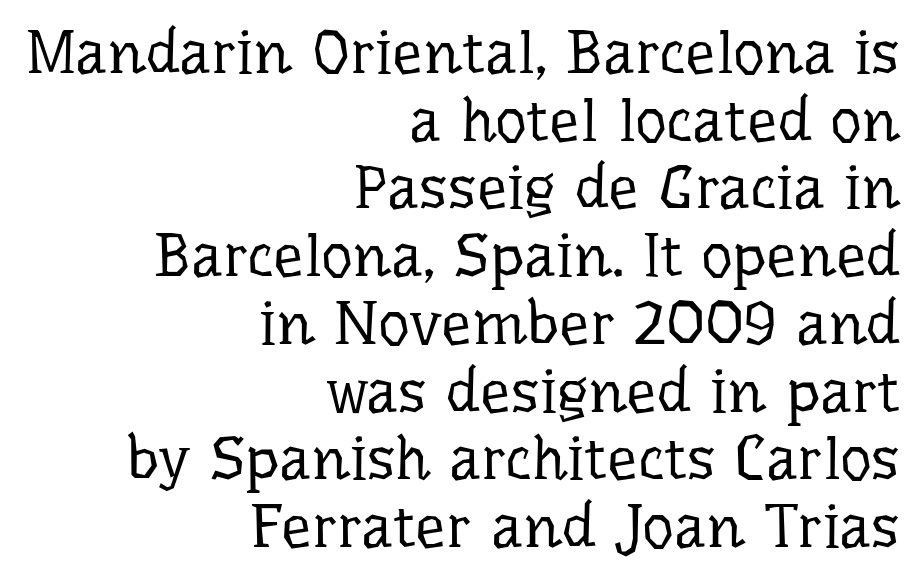
{"serif": "yes", "italic": "no", "bold": "no", "weight": "regular", "width": "normal", "stroke_contrast": "low", "x_height": "medium", "monospaced": "no", "underline": "no", "align": "right", "line_spacing": "tight", "line_spacing_ratio": 1.11, "letter_spacing": "normal", "letter_spacing_em": 0.0, "glyph_px": 61}
